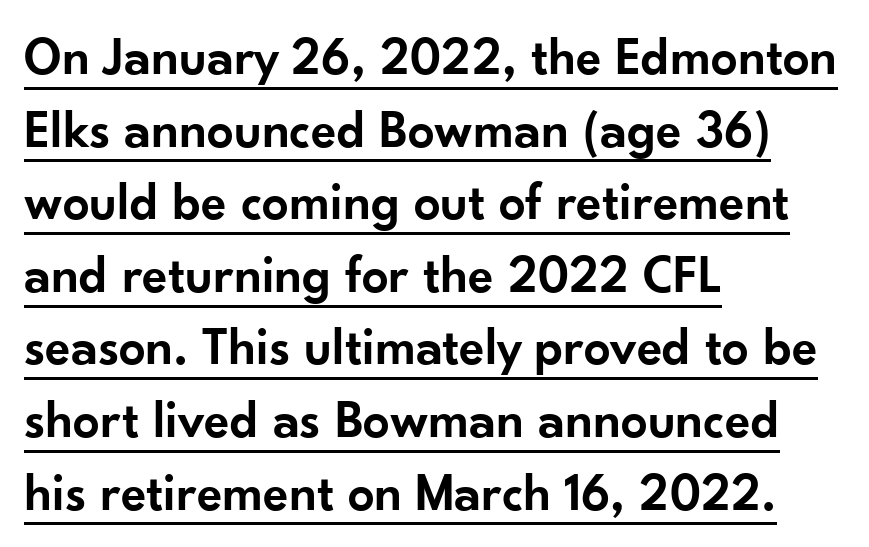
Q: Is the text bold? A: Semi-bold.
Q: Is the text italic (slanted)? A: No, it is upright.
Q: Is the typeface a serif or a sans-serif typeface? A: Sans-serif.
Q: Is the text underlined? A: Yes.
Q: How is the paragraph aligned? A: Left-aligned.
Q: Is the spacing between letters normal or unusually wide? A: Normal.
Q: Is the spacing between lines tight, normal or loose? A: Normal.
Q: Width (condensed, normal, or wide)? A: Normal.
Q: Stroke contrast? A: Low.
Q: x-height? A: Small.
Q: Monospaced? A: No.
